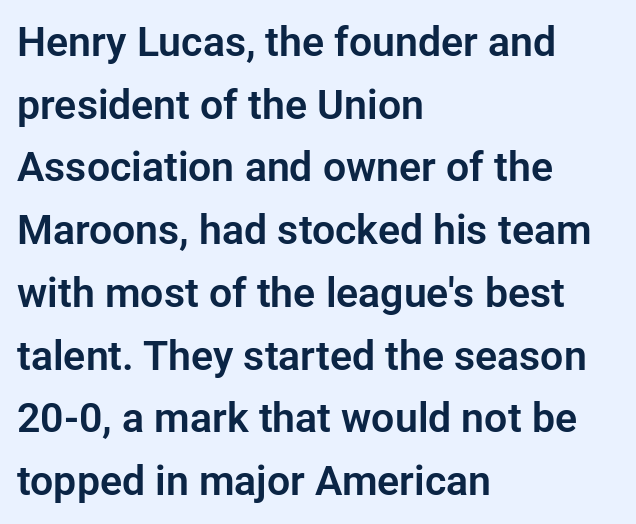
Is the block centered? No — it sits flush against the left margin. A typesetter would call this proportional, since set widths differ per character. This rendering leaves character spacing at its baseline value. Has an underline been added? It has not. Note: no serifs on the glyphs. Is there much room between lines? A standard amount, neither cramped nor airy.
